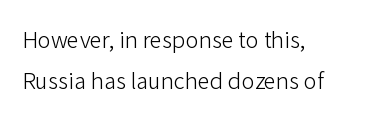
{"italic": "no", "bold": "no", "underline": "no", "align": "left", "line_spacing_ratio": 1.85, "letter_spacing": "normal", "letter_spacing_em": 0.0, "glyph_px": 22}
